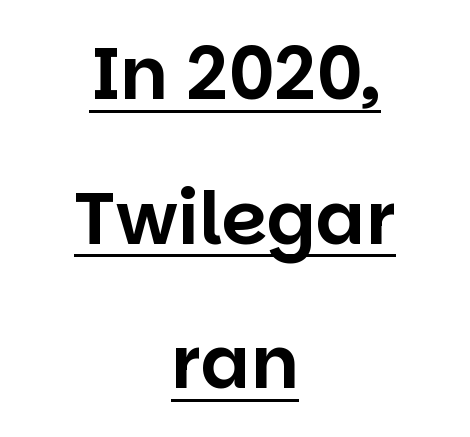
The image shows 73 px sans-serif type, upright; set centered, loose line spacing (1.98x), normal letter spacing, underlined; low stroke contrast and a large x-height.
